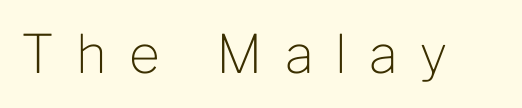
The image shows 53 px light sans-serif type, upright; set unusually wide letter spacing (+0.42 em), not underlined; low stroke contrast and a medium x-height.
